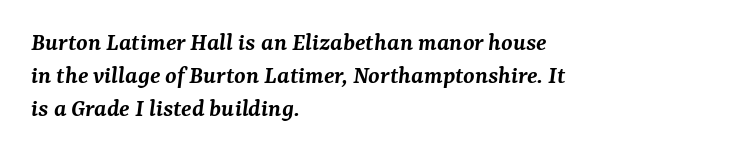
The image shows 26 px text type, italic (leaning right); set left-aligned, normal line spacing (1.27x), normal letter spacing, not underlined.
